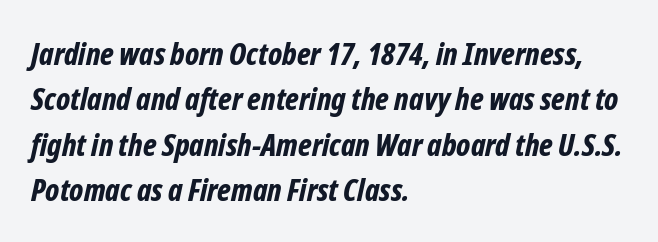
The image shows 31 px bold, condensed type, italic (leaning right); set left-aligned, normal line spacing (1.46x), normal letter spacing, not underlined; low stroke contrast and a medium x-height.
